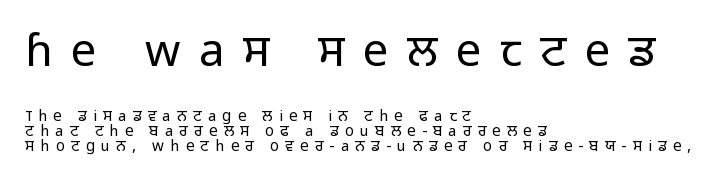
{"serif": "no", "italic": "no", "bold": "no", "weight": "light", "width": "normal", "stroke_contrast": "low", "x_height": "medium", "monospaced": "no", "underline": "no", "align": "left", "line_spacing": "tight", "line_spacing_ratio": 1.02, "letter_spacing": "wide", "letter_spacing_em": 0.41, "larger_block": "first", "size_ratio": 3.0, "glyph_px": 45}
